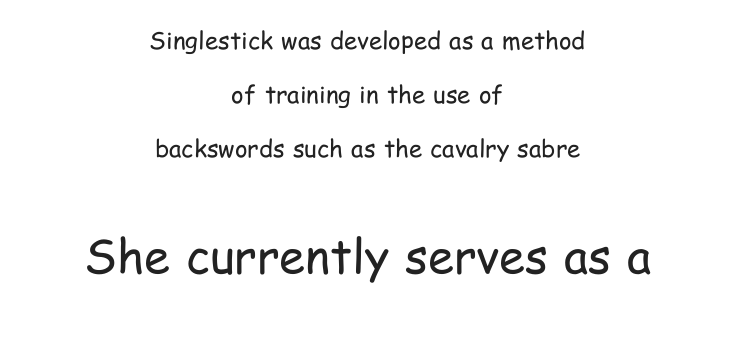
Q: Is the text bold? A: No.
Q: Is the text italic (slanted)? A: No, it is upright.
Q: Is the typeface a serif or a sans-serif typeface? A: Sans-serif.
Q: Is the text underlined? A: No.
Q: How is the paragraph aligned? A: Centered.
Q: Is the spacing between letters normal or unusually wide? A: Normal.
Q: Is the spacing between lines tight, normal or loose? A: Loose.
Q: Which block of text is set in a larger size, the first (top) or the second (bottom)? A: The second (bottom) one.
Q: Width (condensed, normal, or wide)? A: Condensed.
Q: Stroke contrast? A: Low.
Q: x-height? A: Medium.
Q: Monospaced? A: No.
